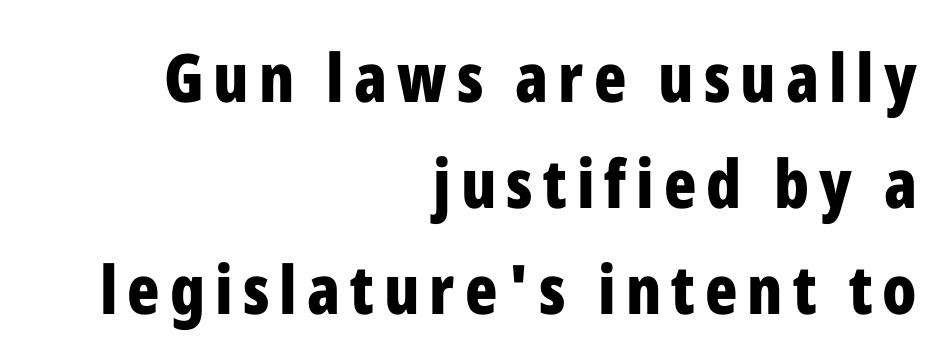
Q: Is the text bold? A: Yes.
Q: Is the text italic (slanted)? A: No, it is upright.
Q: Is the typeface a serif or a sans-serif typeface? A: Sans-serif.
Q: Is the text underlined? A: No.
Q: How is the paragraph aligned? A: Right-aligned.
Q: Is the spacing between lines tight, normal or loose? A: Normal.
Q: Width (condensed, normal, or wide)? A: Condensed.
Q: Stroke contrast? A: Low.
Q: x-height? A: Medium.
Q: Monospaced? A: No.
